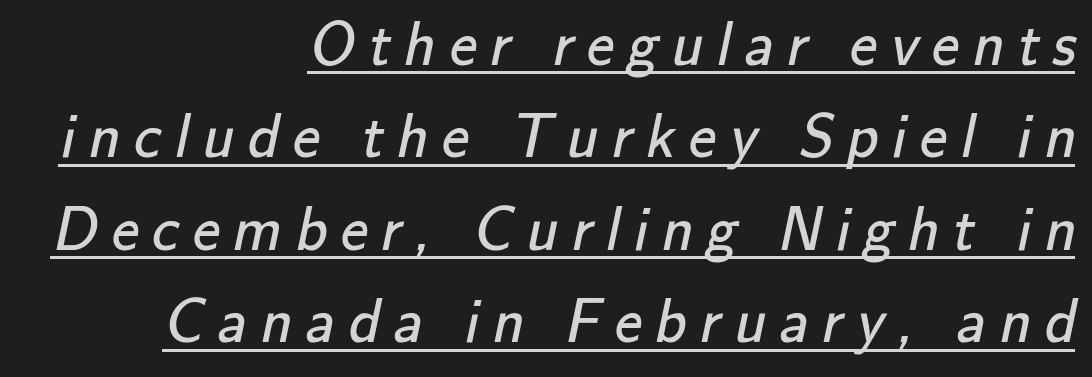
Vertical spacing — default. This rendering uses right alignment, leaving the left contour irregular. Examine the stroke ends and you'll find no serifs. Check the space under the baseline: a stroke is drawn there.
